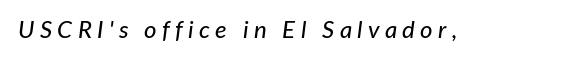
Q: Is the text italic (slanted)? A: Yes, it leans right by about 7 degrees.
Q: Is the text underlined? A: No.
Q: Is the spacing between letters normal or unusually wide? A: Unusually wide.
